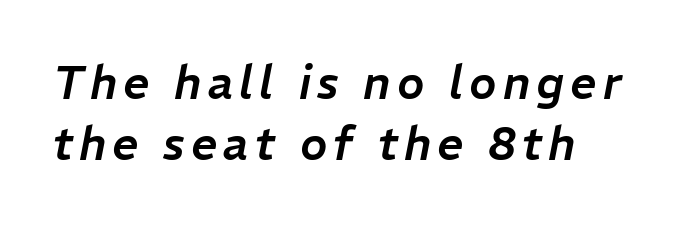
Q: Is the text italic (slanted)? A: Yes, it leans right by about 11 degrees.
Q: Is the text underlined? A: No.
Q: How is the paragraph aligned? A: Left-aligned.
Q: Is the spacing between lines tight, normal or loose? A: Normal.
Q: Width (condensed, normal, or wide)? A: Normal.
Q: Stroke contrast? A: Low.
Q: x-height? A: Medium.
Q: Monospaced? A: No.
